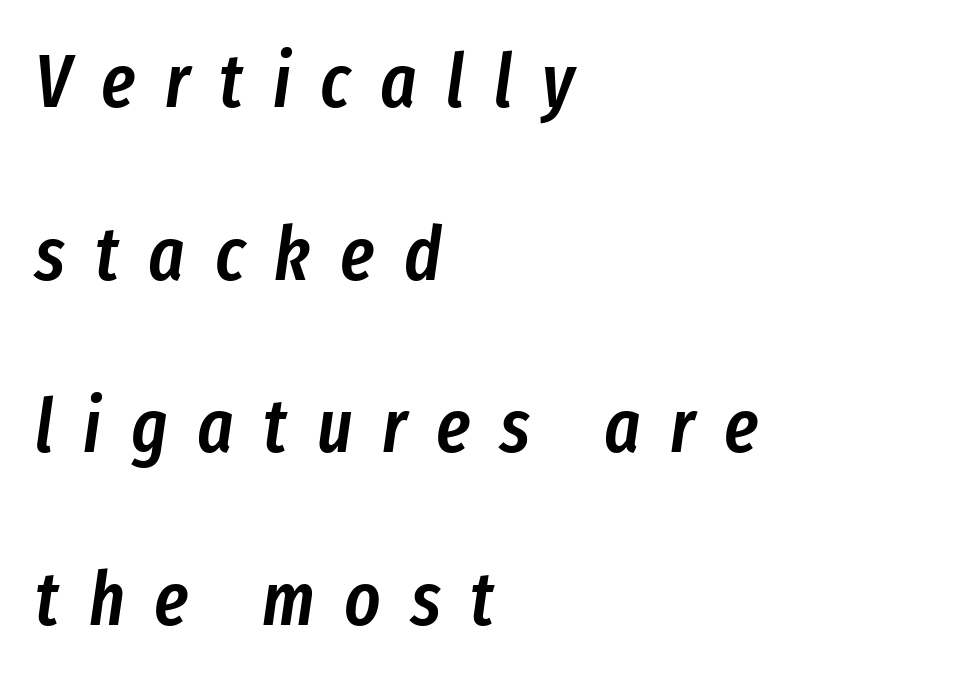
Q: Is the text bold? A: Semi-bold.
Q: Is the text italic (slanted)? A: Yes, it leans right by about 8 degrees.
Q: Is the text underlined? A: No.
Q: How is the paragraph aligned? A: Left-aligned.
Q: Is the spacing between letters normal or unusually wide? A: Unusually wide.
Q: Is the spacing between lines tight, normal or loose? A: Loose.
Q: Width (condensed, normal, or wide)? A: Condensed.
Q: Stroke contrast? A: Low.
Q: x-height? A: Medium.
Q: Monospaced? A: No.
